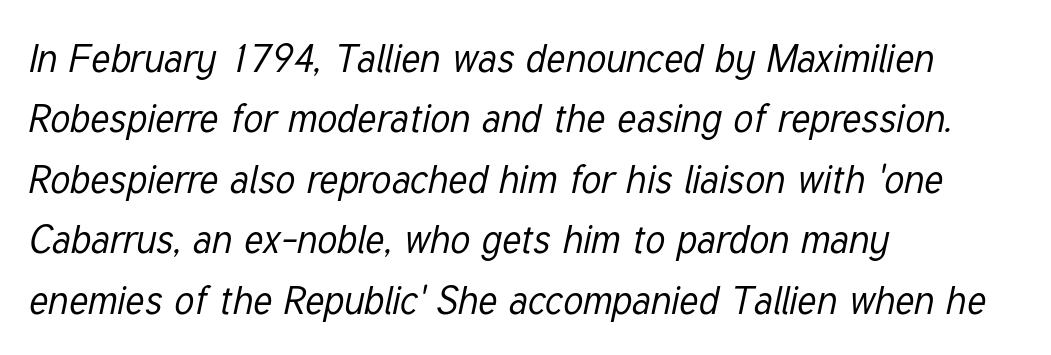
{"italic": "yes", "lean": "right", "slant_degrees": 12, "bold": "no", "weight": "regular", "width": "condensed", "stroke_contrast": "low", "x_height": "medium", "monospaced": "no", "underline": "no", "align": "left", "line_spacing": "normal", "line_spacing_ratio": 1.55, "letter_spacing": "normal", "letter_spacing_em": 0.0, "glyph_px": 39}
